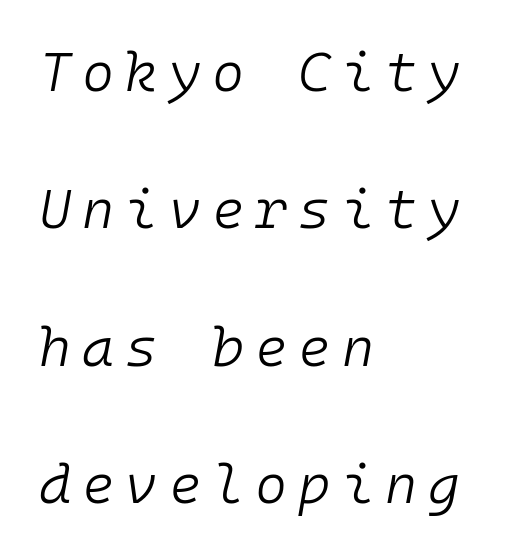
Q: Is the text bold? A: No.
Q: Is the text italic (slanted)? A: Yes, it leans right by about 10 degrees.
Q: Is the text underlined? A: No.
Q: How is the paragraph aligned? A: Left-aligned.
Q: Is the spacing between letters normal or unusually wide? A: Unusually wide.
Q: Is the spacing between lines tight, normal or loose? A: Loose.
Q: Width (condensed, normal, or wide)? A: Normal.
Q: Stroke contrast? A: Low.
Q: x-height? A: Medium.
Q: Monospaced? A: Yes.
